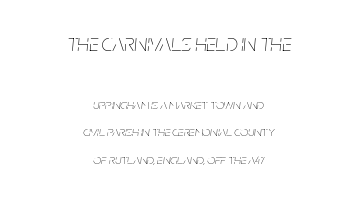
The image shows 24 px text type, italic (leaning right); set centered, loose line spacing (1.98x), normal letter spacing, not underlined; the first (top) block is 1.71x larger.
